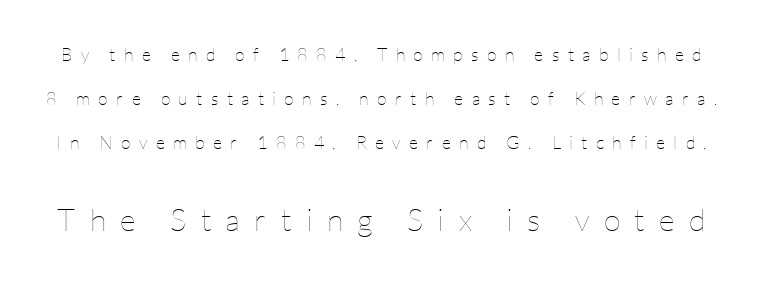
{"italic": "no", "bold": "no", "weight": "thin", "width": "normal", "stroke_contrast": "low", "x_height": "medium", "monospaced": "no", "underline": "no", "line_spacing": "loose", "line_spacing_ratio": 2.45, "letter_spacing": "wide", "letter_spacing_em": 0.46, "larger_block": "second", "size_ratio": 1.72, "glyph_px": 31}
